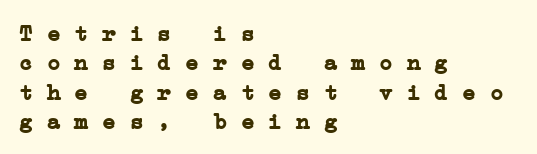
The vertical gap from one line to the next is medium. The characters look thick and weighty, a clear bold. Underlining? Definitely not there. This rendering uses left alignment, leaving the right contour irregular.
